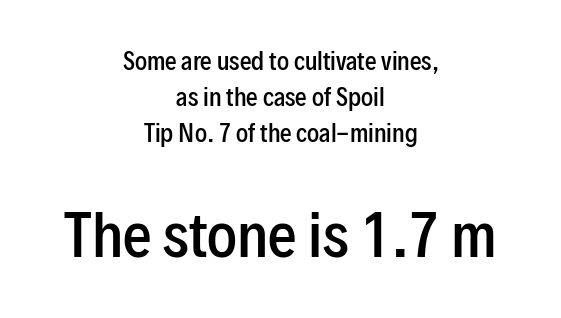
Does the copy run flush right? No — it is centered line by line. Regarding leading, the lines here are spaced in the standard way. The rendering shows plain stroke endings on the letterforms — a sans-serif design. Does the bottom block carry the larger type? Yes, it does. Inter-character spacing is left at the font's built-in metrics. The lettering stays uniformly vertical, giving the passage a roman look.
